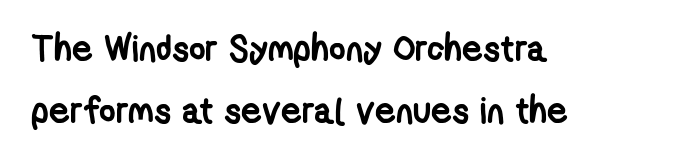
Letterform terminals end flat and unadorned throughout the passage. Nobody drew a line under any word here. The passage shown is typed in a proportional face where columns would drift. This sample is left-justified, so line endings fall wherever the words run out. You'd pick this weight for a headline — it's a proper bold.
